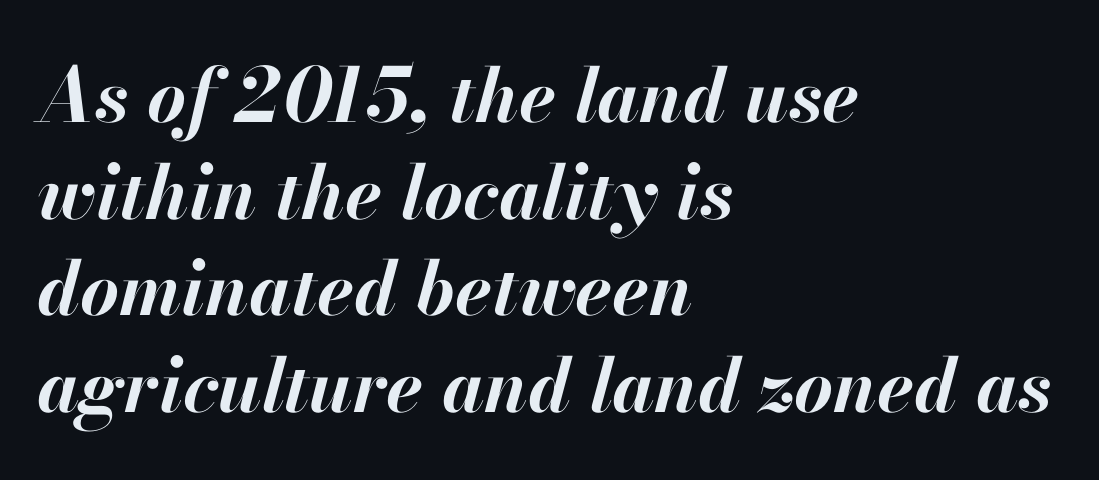
{"italic": "yes", "lean": "right", "slant_degrees": 13, "bold": "yes", "weight": "bold", "width": "normal", "stroke_contrast": "high", "x_height": "small", "monospaced": "no", "underline": "no", "align": "left", "line_spacing": "normal", "line_spacing_ratio": 1.29, "letter_spacing": "normal", "letter_spacing_em": 0.0, "glyph_px": 75}
